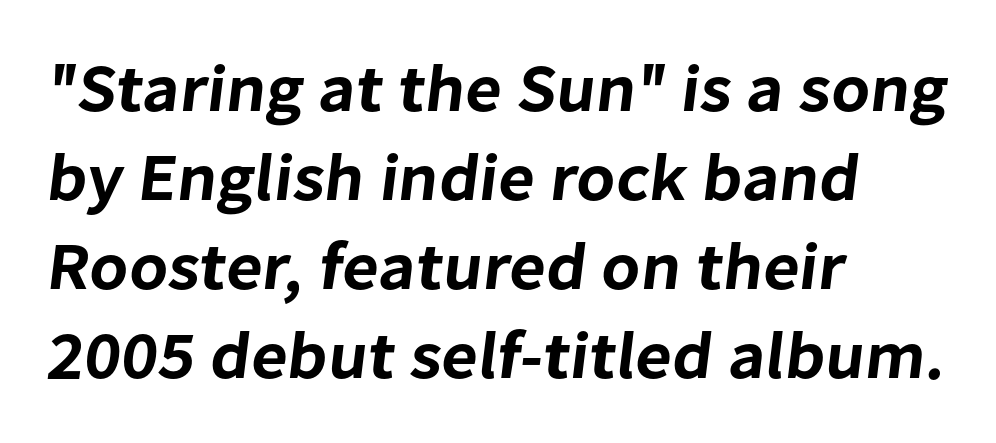
The rendering anchors every line to the left-hand side. Do the characters align in a grid? No, the font is proportional. The face used here is a sans, in the tradition of grotesques and geometrics. Reading down the column, the eye jumps a familiar distance to each next line. Only glyphs here, with clear space below each row.
